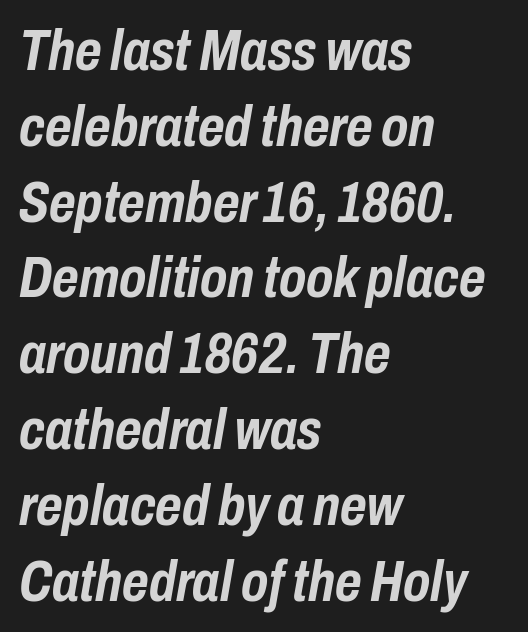
{"italic": "yes", "lean": "right", "slant_degrees": 10, "bold": "yes", "weight": "semibold", "width": "condensed", "stroke_contrast": "low", "x_height": "medium", "monospaced": "no", "underline": "no", "align": "left", "line_spacing": "normal", "line_spacing_ratio": 1.33, "letter_spacing": "normal", "letter_spacing_em": 0.0, "glyph_px": 57}
